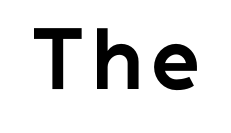
The image shows 76 px bold sans-serif type, upright; set not underlined; low stroke contrast and a medium x-height.
